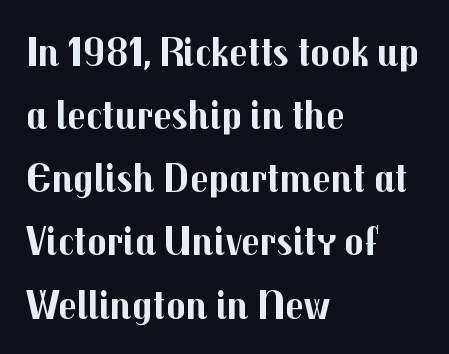
{"serif": "no", "italic": "no", "bold": "yes", "weight": "bold", "width": "normal", "stroke_contrast": "medium", "x_height": "medium", "monospaced": "no", "underline": "no", "align": "left", "line_spacing": "normal", "line_spacing_ratio": 1.54, "letter_spacing": "normal", "letter_spacing_em": 0.0, "glyph_px": 41}
